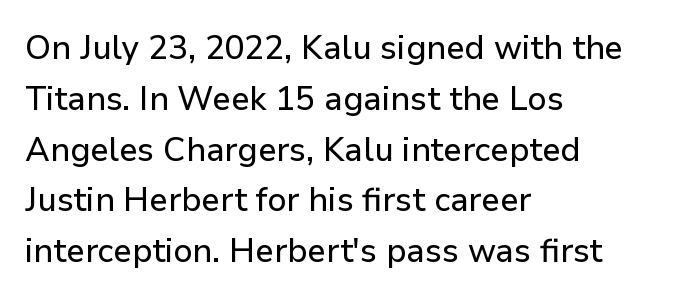
The image shows 33 px sans-serif type, upright; set left-aligned, normal line spacing (1.54x), normal letter spacing, not underlined; low stroke contrast and a medium x-height.
